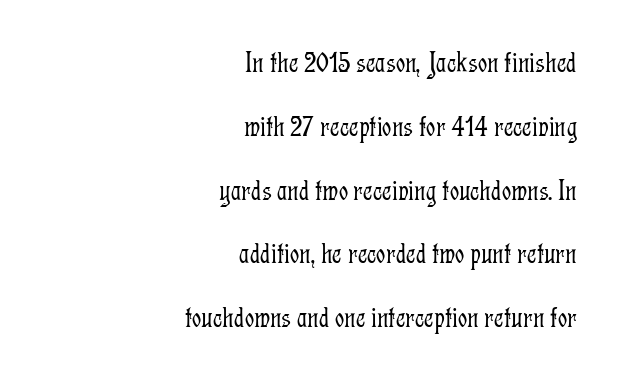
{"serif": "yes", "italic": "no", "bold": "no", "weight": "light", "width": "condensed", "stroke_contrast": "low", "x_height": "medium", "monospaced": "no", "underline": "no", "align": "right", "line_spacing": "loose", "line_spacing_ratio": 2.2, "letter_spacing": "normal", "letter_spacing_em": 0.0, "glyph_px": 29}
